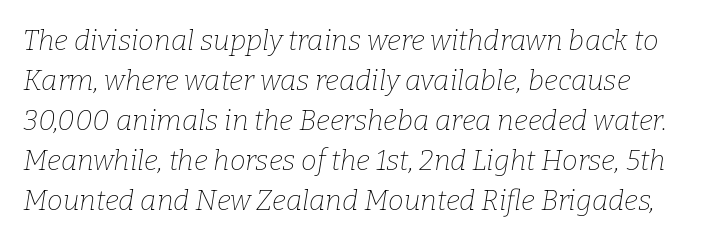
Anything drawn beneath the words? Only blank space. Summary of weight: not heavy and not bold. In terms of letterform style, serifs are clearly present. Horizontal bands of white between lines are of average thickness.
